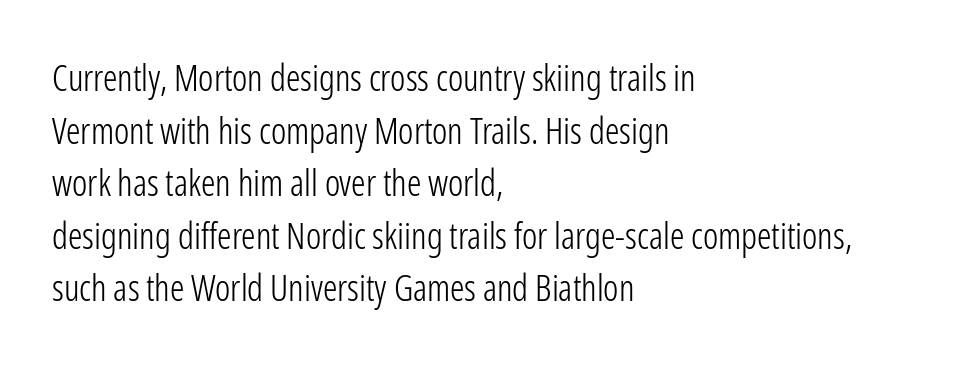
Q: Is the text bold? A: No.
Q: Is the text italic (slanted)? A: No, it is upright.
Q: Is the typeface a serif or a sans-serif typeface? A: Sans-serif.
Q: Is the text underlined? A: No.
Q: How is the paragraph aligned? A: Left-aligned.
Q: Is the spacing between letters normal or unusually wide? A: Normal.
Q: Is the spacing between lines tight, normal or loose? A: Normal.
Q: Width (condensed, normal, or wide)? A: Condensed.
Q: Stroke contrast? A: Low.
Q: x-height? A: Medium.
Q: Monospaced? A: No.
